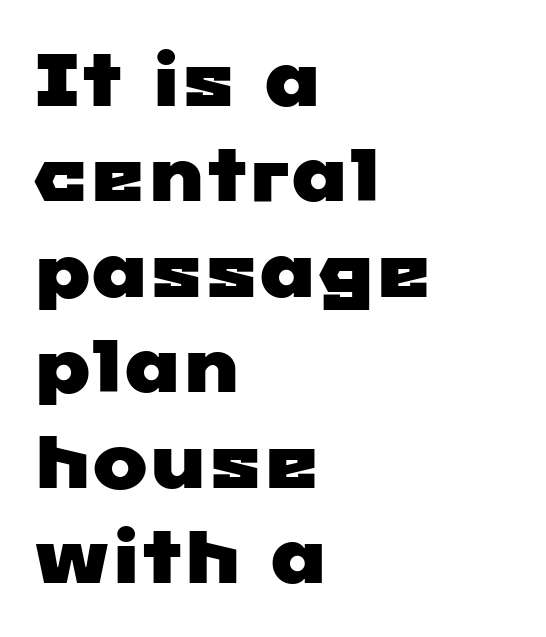
{"serif": "no", "width": "wide", "stroke_contrast": "low", "x_height": "medium", "monospaced": "no", "underline": "no", "align": "left", "line_spacing": "normal", "line_spacing_ratio": 1.29, "letter_spacing": "normal", "letter_spacing_em": 0.0, "glyph_px": 74}
